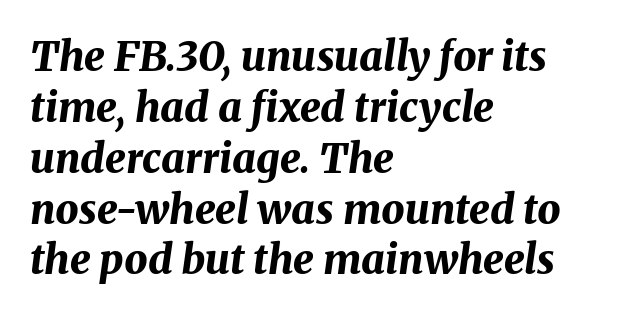
Q: Is the text bold? A: Yes.
Q: Is the text italic (slanted)? A: Yes, it leans right by about 8 degrees.
Q: Is the text underlined? A: No.
Q: How is the paragraph aligned? A: Left-aligned.
Q: Is the spacing between letters normal or unusually wide? A: Normal.
Q: Width (condensed, normal, or wide)? A: Normal.
Q: Stroke contrast? A: Medium.
Q: x-height? A: Medium.
Q: Monospaced? A: No.
